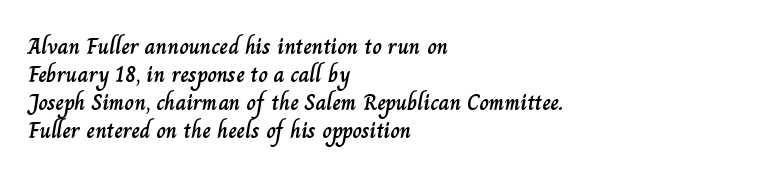
{"underline": "no", "align": "left", "line_spacing_ratio": 1.22, "letter_spacing": "normal", "letter_spacing_em": 0.0, "glyph_px": 23}
